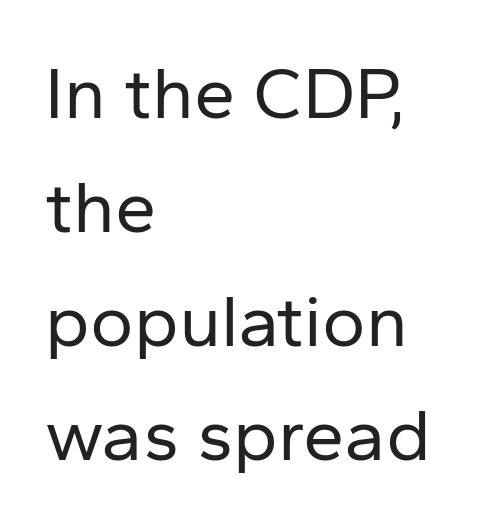
Posture: upright roman. These lines keep a tight, regular rhythm from letter to letter. Caption: face not bold, strokes unweighted. Glance below the letters and you will spot only blank space.
